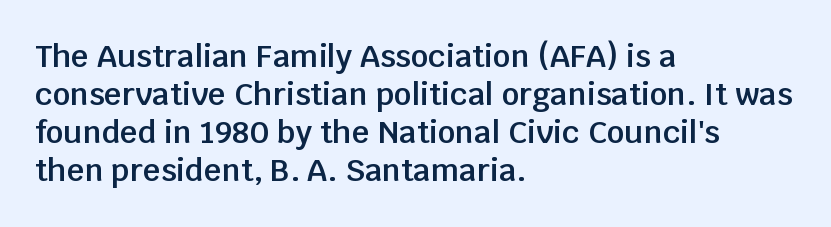
{"serif": "no", "italic": "no", "bold": "semi", "weight": "semibold", "width": "normal", "stroke_contrast": "low", "x_height": "large", "monospaced": "no", "underline": "no", "align": "left", "line_spacing_ratio": 1.23, "letter_spacing": "normal", "letter_spacing_em": 0.0, "glyph_px": 31}
